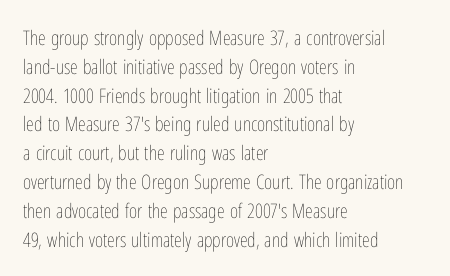
Vertical strokes here are truly vertical. The typesetting does not lean heavy: it is not bold. These lines keep a tight, regular rhythm from letter to letter. Anything drawn beneath the words? Only blank space. The designer left line spacing at the default. Caption: multi-line text, flush left, ragged right.
